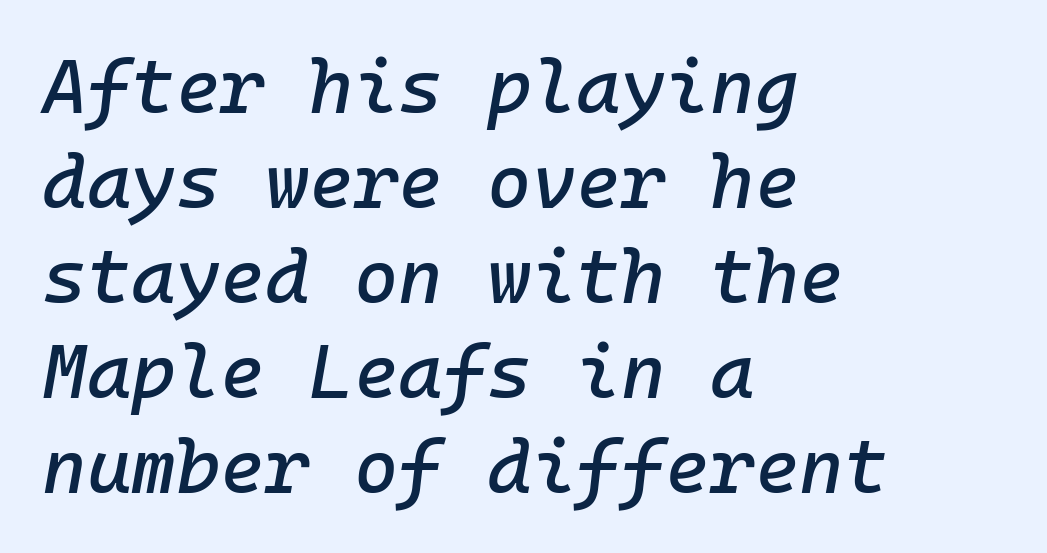
Layout note: lines flush left. The whole block is typeset with a tilt. The rendering uses a moderate line-height, typical for paragraphs. Letter spacing: default. Any mark beneath the type? The region is blank.
